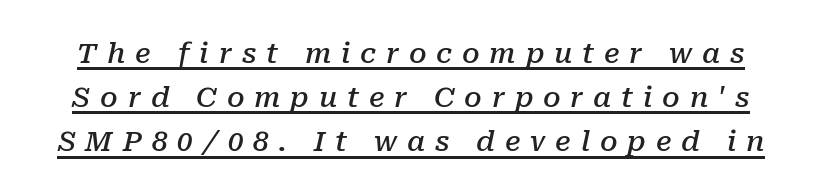
Q: Is the text bold? A: Semi-bold.
Q: Is the text italic (slanted)? A: Yes, it leans right by about 10 degrees.
Q: Is the typeface a serif or a sans-serif typeface? A: Serif.
Q: Is the text underlined? A: Yes.
Q: Is the spacing between letters normal or unusually wide? A: Unusually wide.
Q: Is the spacing between lines tight, normal or loose? A: Normal.
Q: Width (condensed, normal, or wide)? A: Normal.
Q: Stroke contrast? A: Low.
Q: x-height? A: Medium.
Q: Monospaced? A: No.
